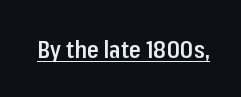
{"italic": "no", "bold": "semi", "underline": "yes", "letter_spacing": "normal", "letter_spacing_em": 0.0, "glyph_px": 24}
